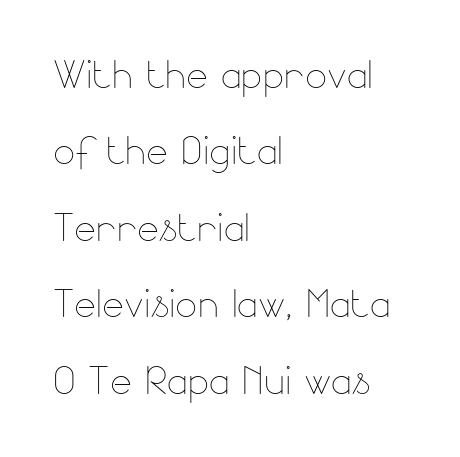
{"italic": "no", "bold": "no", "weight": "thin", "width": "normal", "stroke_contrast": "low", "x_height": "small", "monospaced": "no", "underline": "no", "align": "left", "line_spacing": "normal", "line_spacing_ratio": 1.47, "letter_spacing": "normal", "letter_spacing_em": 0.0, "glyph_px": 52}
